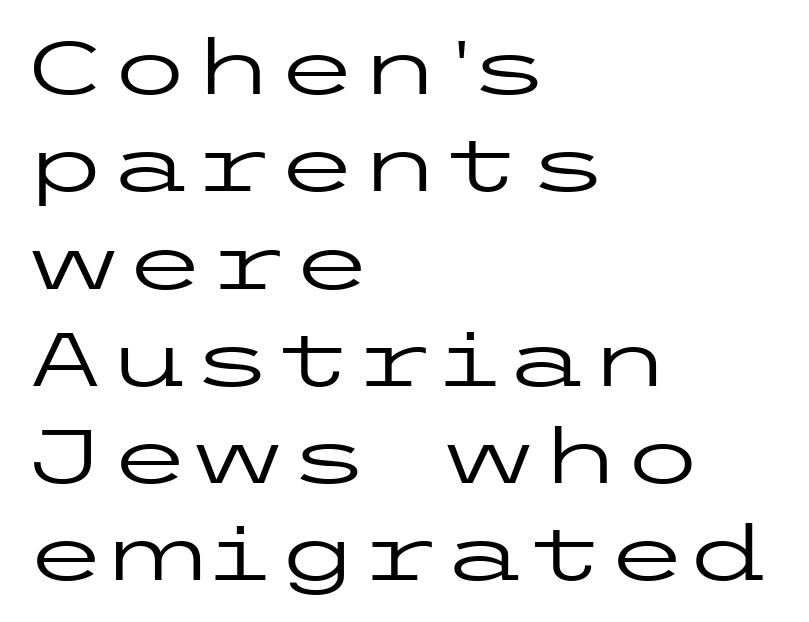
The image shows 76 px regular-weight, wide sans-serif type, upright; set left-aligned, normal line spacing (1.28x), normal letter spacing, not underlined; low stroke contrast and a medium x-height.
